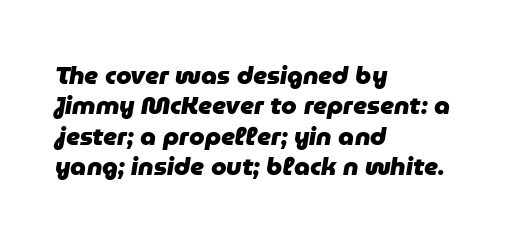
The image shows 25 px bold type, italic (leaning right); set left-aligned, line spacing 1.22x, normal letter spacing, not underlined.
